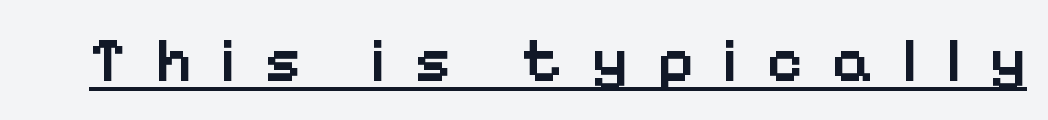
{"serif": "no", "italic": "no", "bold": "semi", "weight": "semibold", "width": "normal", "stroke_contrast": "low", "x_height": "medium", "monospaced": "no", "underline": "yes", "letter_spacing": "wide", "letter_spacing_em": 0.46, "glyph_px": 62}
